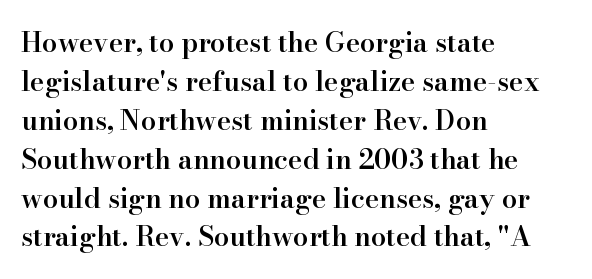
{"italic": "no", "bold": "semi", "underline": "no", "align": "left", "line_spacing": "normal", "line_spacing_ratio": 1.44, "letter_spacing": "normal", "letter_spacing_em": 0.0, "glyph_px": 27}
